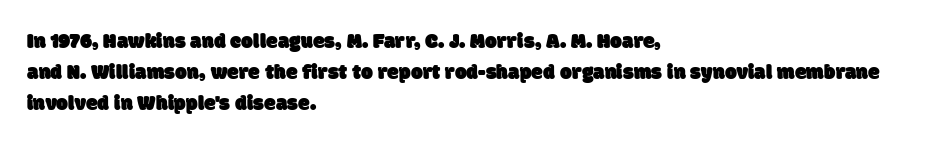
{"underline": "no", "align": "left", "line_spacing": "normal", "line_spacing_ratio": 1.48, "letter_spacing": "normal", "letter_spacing_em": 0.0, "glyph_px": 21}
